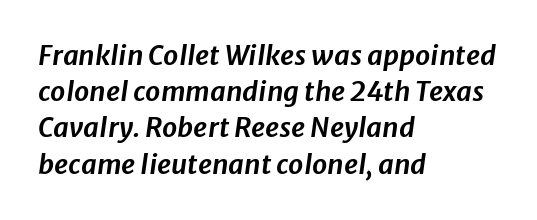
{"italic": "yes", "lean": "right", "slant_degrees": 8, "underline": "no", "align": "left", "line_spacing": "normal", "line_spacing_ratio": 1.34, "letter_spacing": "normal", "letter_spacing_em": 0.0, "glyph_px": 27}
